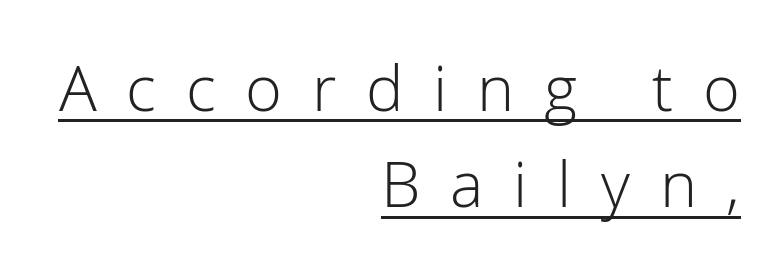
Q: Is the text bold? A: No.
Q: Is the text italic (slanted)? A: No, it is upright.
Q: Is the typeface a serif or a sans-serif typeface? A: Sans-serif.
Q: Is the text underlined? A: Yes.
Q: How is the paragraph aligned? A: Right-aligned.
Q: Is the spacing between letters normal or unusually wide? A: Unusually wide.
Q: Is the spacing between lines tight, normal or loose? A: Normal.
Q: Width (condensed, normal, or wide)? A: Normal.
Q: Stroke contrast? A: Low.
Q: x-height? A: Medium.
Q: Monospaced? A: No.
